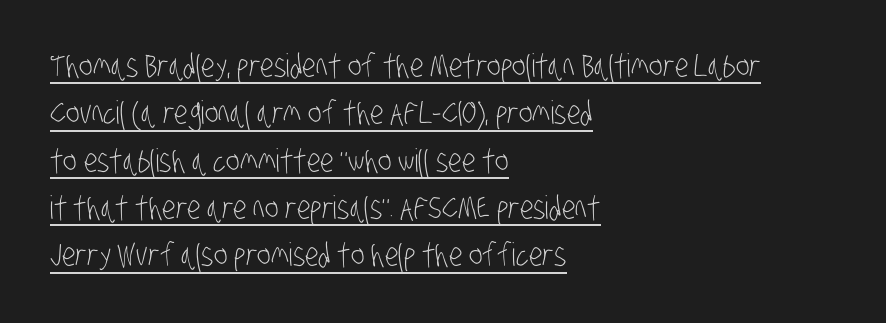
{"serif": "no", "bold": "no", "weight": "light", "width": "condensed", "stroke_contrast": "low", "x_height": "large", "monospaced": "no", "underline": "yes", "align": "left", "line_spacing": "normal", "line_spacing_ratio": 1.48, "letter_spacing": "normal", "letter_spacing_em": 0.0, "glyph_px": 32}
